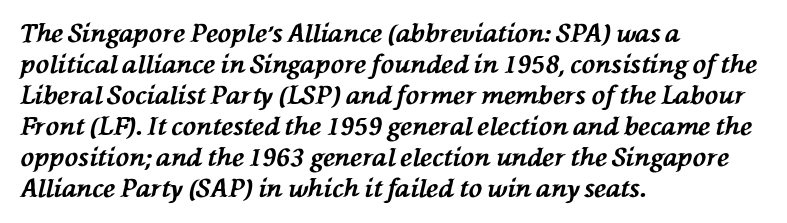
The image shows 25 px bold type, italic (leaning left); set left-aligned, line spacing 1.24x, normal letter spacing, not underlined.
